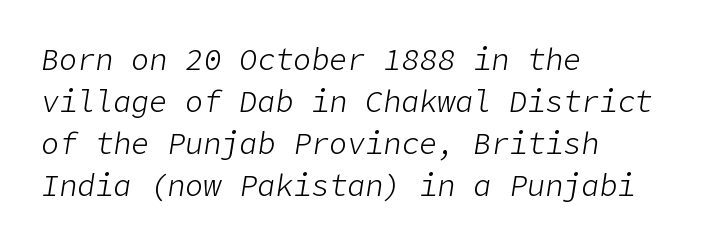
{"italic": "yes", "lean": "right", "slant_degrees": 9, "bold": "no", "weight": "light", "width": "normal", "stroke_contrast": "low", "x_height": "medium", "underline": "no", "align": "left", "line_spacing": "normal", "line_spacing_ratio": 1.4, "letter_spacing": "normal", "letter_spacing_em": 0.0, "glyph_px": 30}
